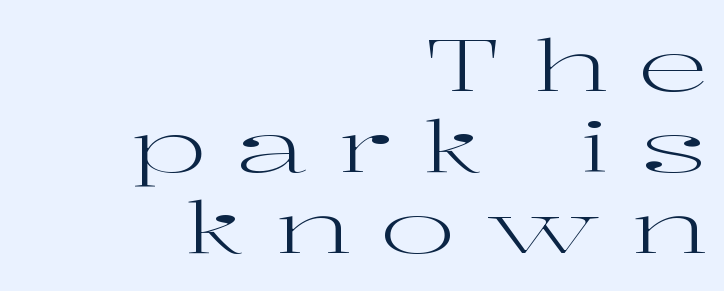
{"serif": "yes", "italic": "no", "bold": "no", "weight": "regular", "width": "wide", "stroke_contrast": "high", "x_height": "medium", "monospaced": "no", "underline": "no", "align": "right", "line_spacing": "tight", "line_spacing_ratio": 1.14, "letter_spacing": "wide", "letter_spacing_em": 0.42, "glyph_px": 71}
